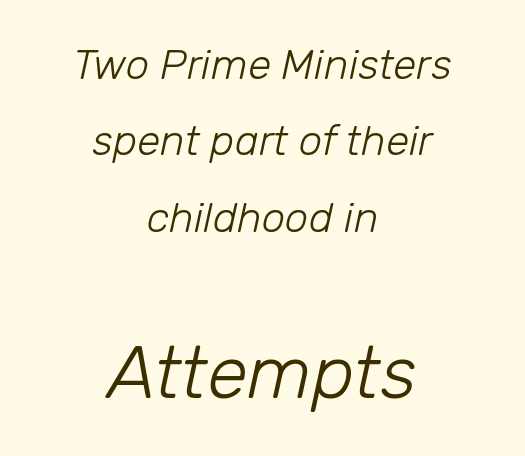
{"italic": "yes", "lean": "right", "slant_degrees": 12, "bold": "no", "weight": "light", "width": "normal", "stroke_contrast": "low", "x_height": "medium", "monospaced": "no", "underline": "no", "align": "center", "line_spacing_ratio": 1.82, "letter_spacing": "normal", "letter_spacing_em": 0.0, "larger_block": "second", "size_ratio": 1.76, "glyph_px": 74}
